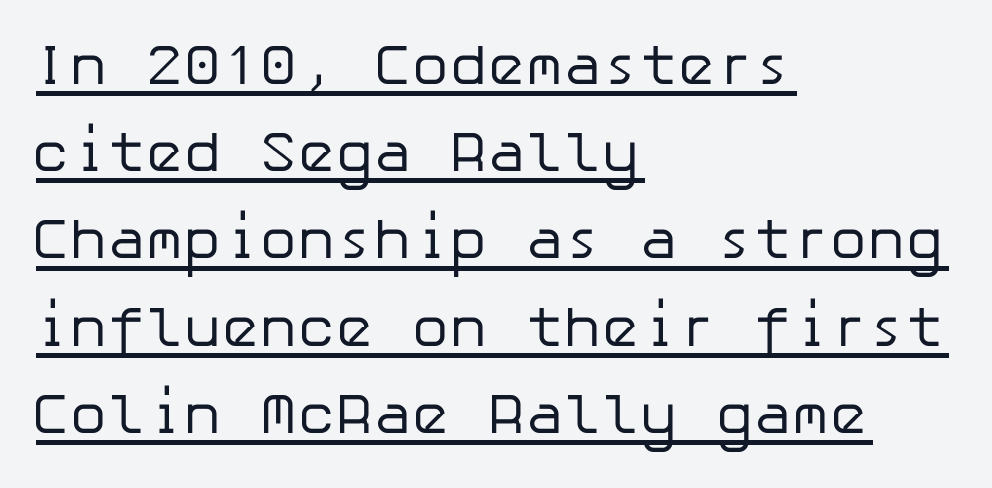
Q: Is the text bold? A: No.
Q: Is the text italic (slanted)? A: No, it is upright.
Q: Is the typeface a serif or a sans-serif typeface? A: Sans-serif.
Q: Is the text underlined? A: Yes.
Q: How is the paragraph aligned? A: Left-aligned.
Q: Is the spacing between letters normal or unusually wide? A: Normal.
Q: Is the spacing between lines tight, normal or loose? A: Normal.
Q: Width (condensed, normal, or wide)? A: Normal.
Q: Stroke contrast? A: Low.
Q: x-height? A: Medium.
